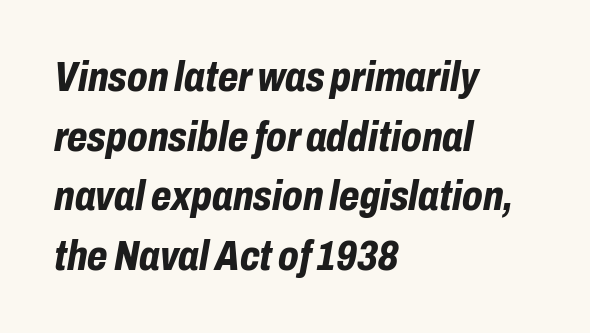
The image shows 42 px bold, condensed type, italic (leaning right); set left-aligned, normal line spacing (1.42x), normal letter spacing, not underlined; low stroke contrast and a medium x-height.
